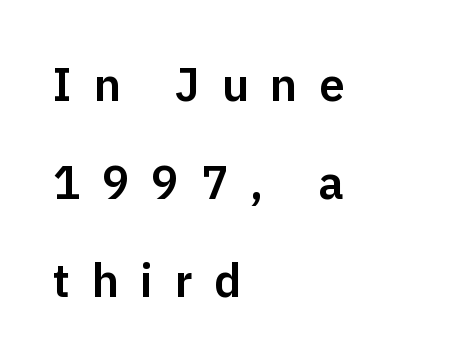
Q: Is the text italic (slanted)? A: No, it is upright.
Q: Is the typeface a serif or a sans-serif typeface? A: Sans-serif.
Q: Is the text underlined? A: No.
Q: How is the paragraph aligned? A: Left-aligned.
Q: Is the spacing between letters normal or unusually wide? A: Unusually wide.
Q: Is the spacing between lines tight, normal or loose? A: Loose.
Q: Width (condensed, normal, or wide)? A: Normal.
Q: Stroke contrast? A: Low.
Q: x-height? A: Medium.
Q: Monospaced? A: No.
